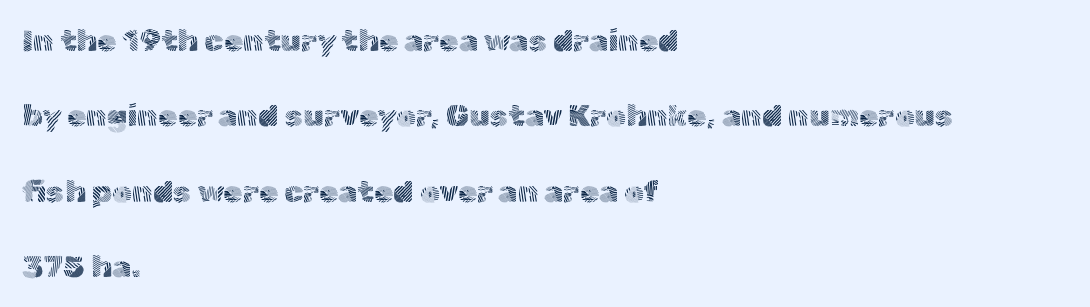
{"serif": "no", "italic": "no", "bold": "no", "weight": "light", "width": "normal", "x_height": "medium", "monospaced": "no", "underline": "no", "align": "left", "line_spacing": "loose", "line_spacing_ratio": 2.43, "letter_spacing": "normal", "letter_spacing_em": 0.0, "glyph_px": 31}
